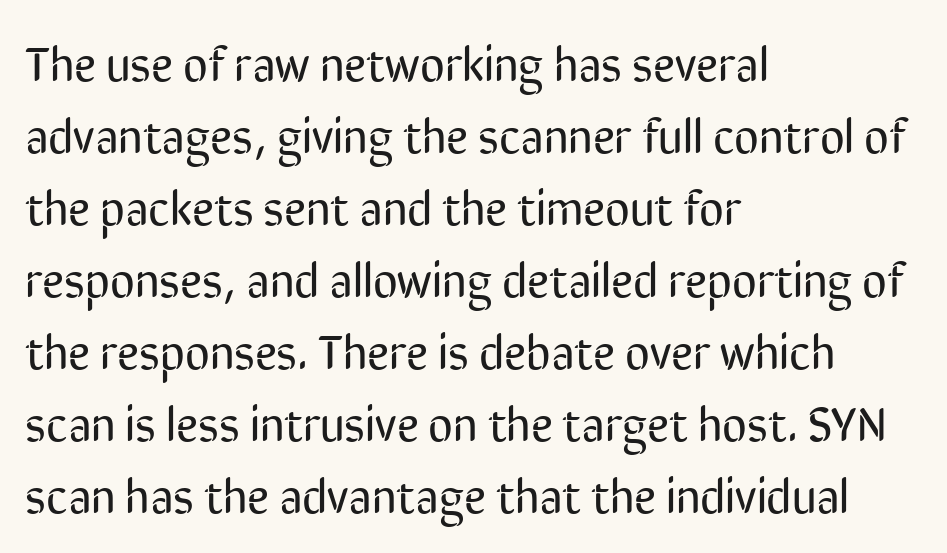
The image shows 48 px regular-weight, condensed sans-serif type, upright; set left-aligned, normal line spacing (1.5x), normal letter spacing, not underlined; low stroke contrast and a medium x-height.
